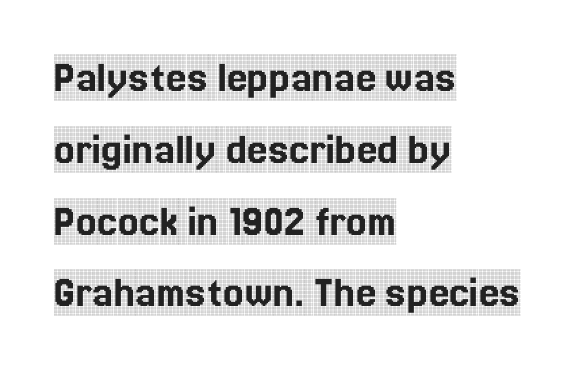
Look at the tracking — it's just the regular setting, nothing added. The characters display serif detailing at their extremities. Each letter keeps its own natural width here, so spacing adapts to shape. A typesetter would call this leading conventional body-copy spacing.
